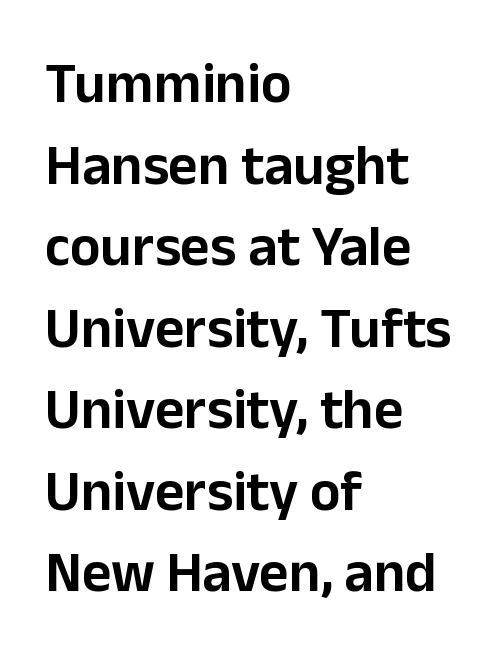
Q: Is the text italic (slanted)? A: No, it is upright.
Q: Is the typeface a serif or a sans-serif typeface? A: Sans-serif.
Q: Is the text underlined? A: No.
Q: How is the paragraph aligned? A: Left-aligned.
Q: Is the spacing between letters normal or unusually wide? A: Normal.
Q: Is the spacing between lines tight, normal or loose? A: Normal.
Q: Width (condensed, normal, or wide)? A: Normal.
Q: Stroke contrast? A: Low.
Q: x-height? A: Medium.
Q: Monospaced? A: No.
